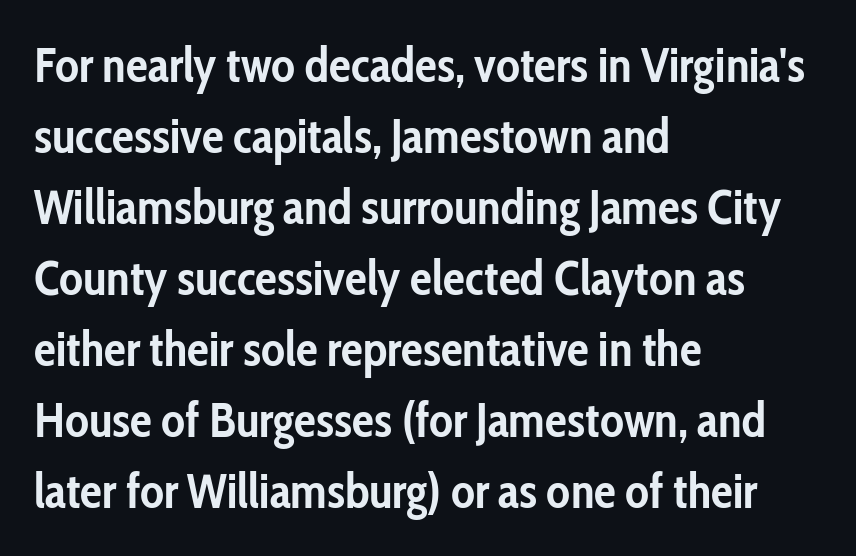
Q: Is the text bold? A: Yes.
Q: Is the text italic (slanted)? A: No, it is upright.
Q: Is the typeface a serif or a sans-serif typeface? A: Sans-serif.
Q: Is the text underlined? A: No.
Q: How is the paragraph aligned? A: Left-aligned.
Q: Is the spacing between letters normal or unusually wide? A: Normal.
Q: Is the spacing between lines tight, normal or loose? A: Normal.
Q: Width (condensed, normal, or wide)? A: Condensed.
Q: Stroke contrast? A: Low.
Q: x-height? A: Medium.
Q: Monospaced? A: No.
